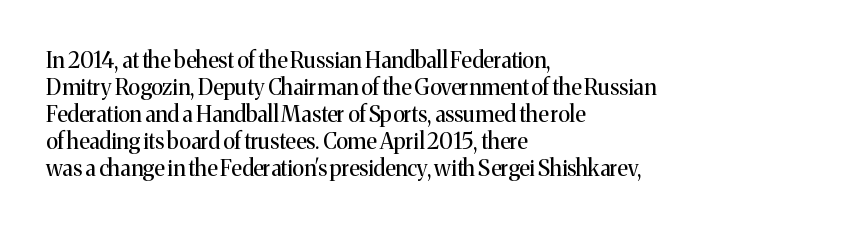
{"italic": "no", "bold": "no", "underline": "no", "align": "left", "line_spacing_ratio": 1.23, "letter_spacing": "normal", "letter_spacing_em": 0.0, "glyph_px": 22}
